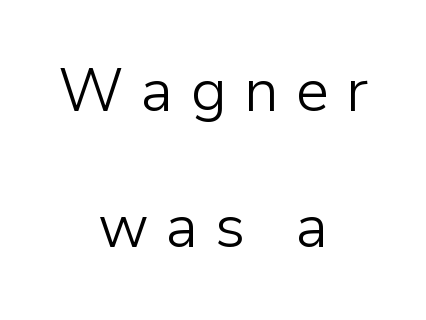
The image shows 60 px light sans-serif type, upright; set centered, loose line spacing (2.27x), unusually wide letter spacing (+0.28 em), not underlined; low stroke contrast and a medium x-height.
